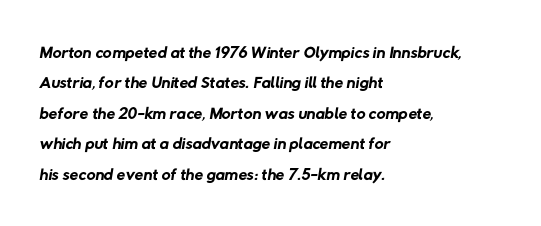
Q: Is the text bold? A: No.
Q: Is the text underlined? A: No.
Q: How is the paragraph aligned? A: Left-aligned.
Q: Is the spacing between letters normal or unusually wide? A: Normal.
